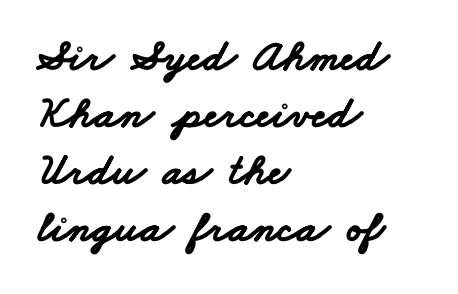
The image shows 45 px bold, wide sans-serif type; set left-aligned, normal line spacing (1.27x), normal letter spacing, not underlined; low stroke contrast and a small x-height.
